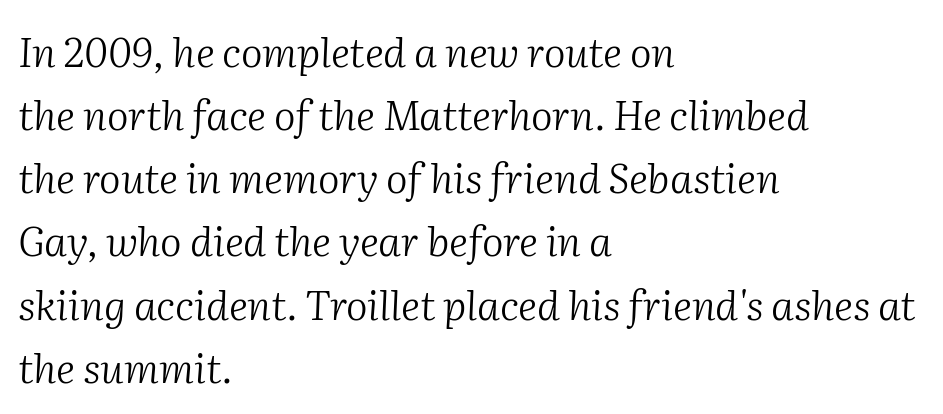
The image shows 41 px light serif type, italic (leaning right); set left-aligned, normal line spacing (1.54x), normal letter spacing, not underlined; medium stroke contrast and a medium x-height.
